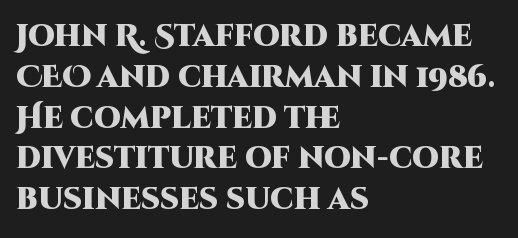
{"serif": "no", "italic": "no", "bold": "yes", "weight": "heavy", "width": "normal", "stroke_contrast": "high", "x_height": "large", "monospaced": "no", "underline": "no", "align": "left", "line_spacing": "normal", "line_spacing_ratio": 1.36, "letter_spacing": "normal", "letter_spacing_em": 0.0, "glyph_px": 30}
